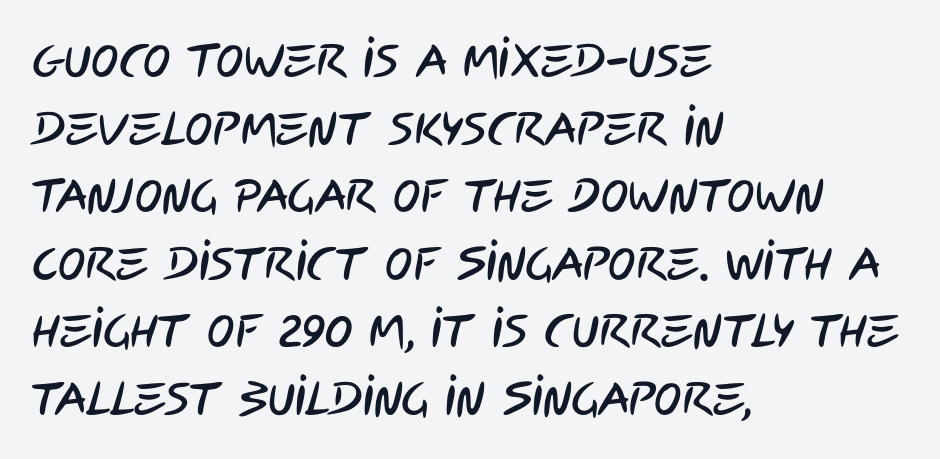
{"serif": "no", "width": "condensed", "stroke_contrast": "low", "x_height": "large", "monospaced": "no", "underline": "no", "align": "left", "line_spacing": "normal", "line_spacing_ratio": 1.47, "letter_spacing": "normal", "letter_spacing_em": 0.0, "glyph_px": 46}
